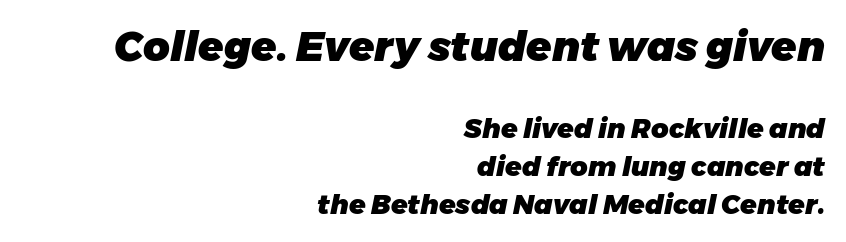
Q: Is the text bold? A: Yes.
Q: Is the text italic (slanted)? A: Yes, it leans right by about 11 degrees.
Q: Is the text underlined? A: No.
Q: How is the paragraph aligned? A: Right-aligned.
Q: Is the spacing between letters normal or unusually wide? A: Normal.
Q: Is the spacing between lines tight, normal or loose? A: Normal.
Q: Which block of text is set in a larger size, the first (top) or the second (bottom)? A: The first (top) one.
Q: Width (condensed, normal, or wide)? A: Normal.
Q: Stroke contrast? A: Low.
Q: x-height? A: Medium.
Q: Monospaced? A: No.
